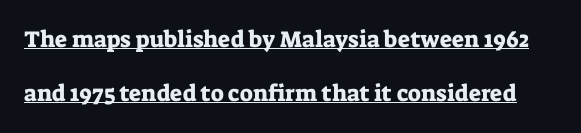
{"italic": "no", "underline": "yes", "line_spacing": "loose", "line_spacing_ratio": 2.34, "letter_spacing": "normal", "letter_spacing_em": 0.0, "glyph_px": 23}
